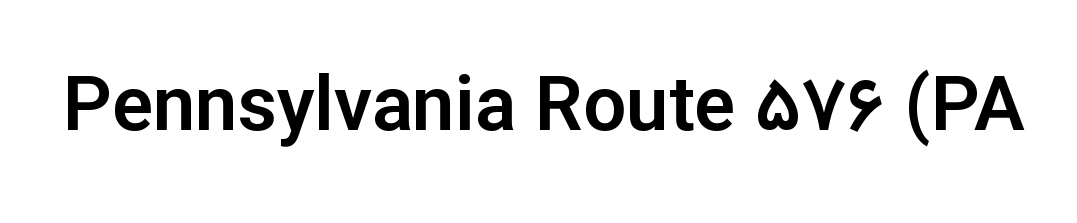
Q: Is the text italic (slanted)? A: No, it is upright.
Q: Is the typeface a serif or a sans-serif typeface? A: Sans-serif.
Q: Is the text underlined? A: No.
Q: Is the spacing between letters normal or unusually wide? A: Normal.
Q: Width (condensed, normal, or wide)? A: Normal.
Q: Stroke contrast? A: Low.
Q: x-height? A: Medium.
Q: Monospaced? A: No.
